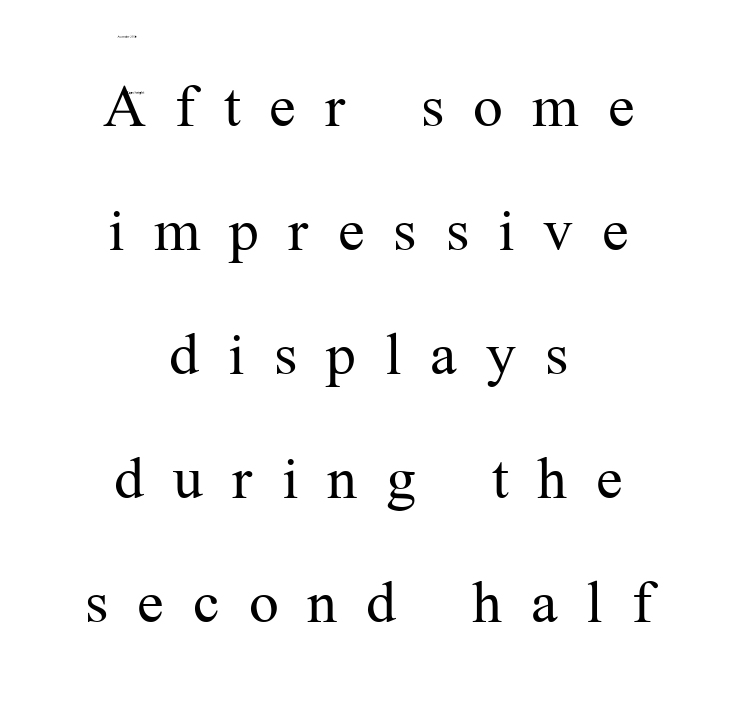
Underline: absent. Is the block centered? Yes — each line is placed symmetrically about the middle. Rendered with straight, roman letterforms. Is this a fixed-width face? No — the glyphs have proportional, varying widths.
